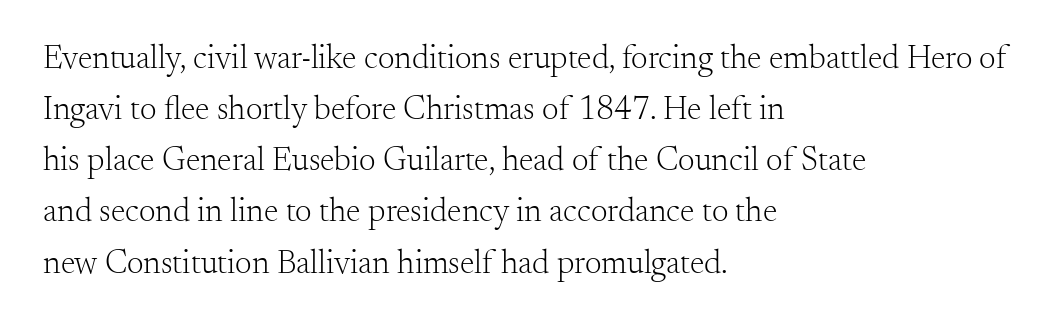
The image shows 33 px light serif type, upright; set left-aligned, normal line spacing (1.55x), normal letter spacing, not underlined; medium stroke contrast and a small x-height.
